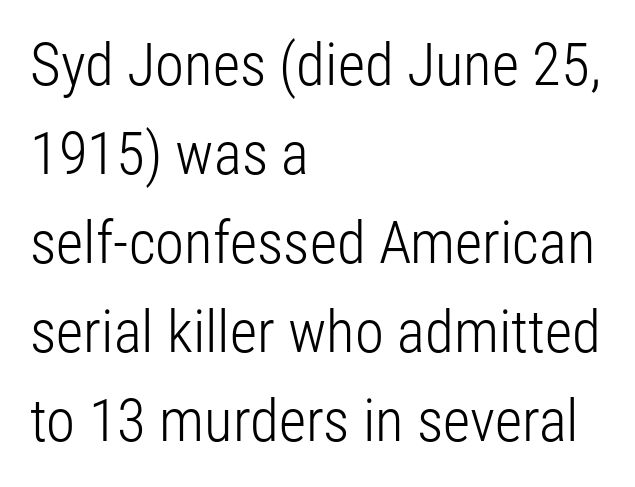
Which margin do the lines hug? The left one — the right edge is uneven. What's the leading like? Ordinary, nothing unusual. The string is rendered with underlining switched off. The type family on display is of the sans-serif kind. Is the letter spacing exaggerated? No — it looks like the ordinary default.
